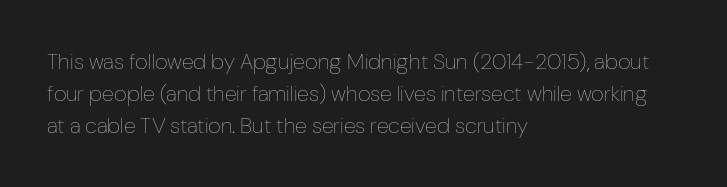
Q: Is the text bold? A: No.
Q: Is the text italic (slanted)? A: No, it is upright.
Q: Is the text underlined? A: No.
Q: How is the paragraph aligned? A: Left-aligned.
Q: Is the spacing between letters normal or unusually wide? A: Normal.
Q: Is the spacing between lines tight, normal or loose? A: Normal.
